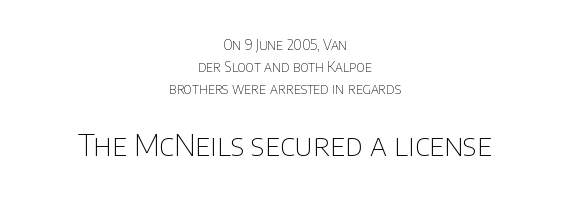
The image shows 30 px thin sans-serif type, upright; set centered, normal line spacing (1.57x), normal letter spacing, not underlined; the second (bottom) block is 2.14x larger; low stroke contrast and a large x-height.
